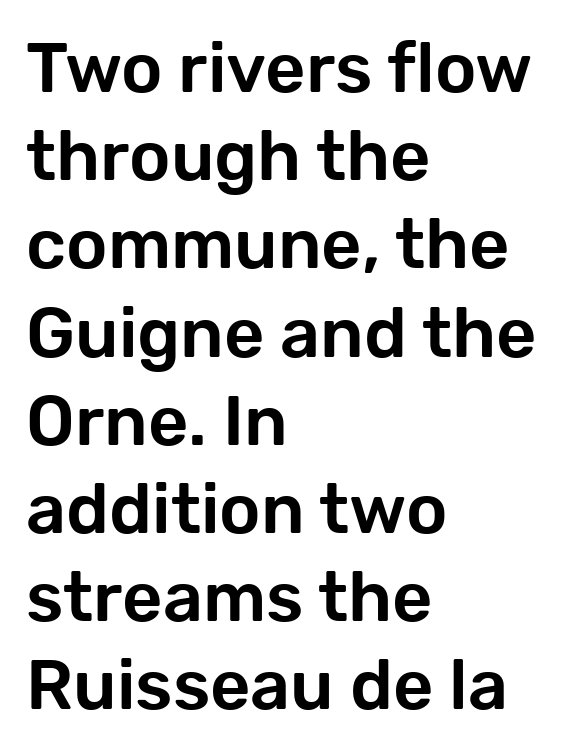
The image shows 70 px sans-serif type, upright; set left-aligned, normal line spacing (1.26x), normal letter spacing, not underlined; low stroke contrast and a medium x-height.
